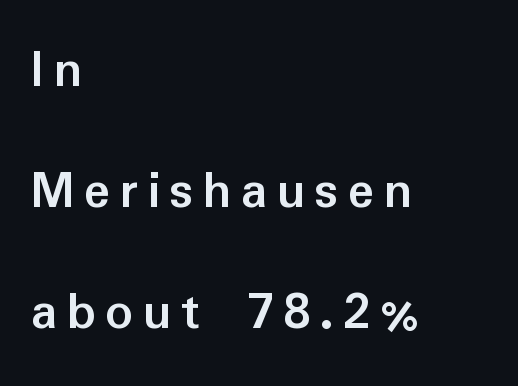
{"serif": "no", "italic": "no", "bold": "yes", "weight": "semibold", "width": "normal", "stroke_contrast": "low", "x_height": "medium", "monospaced": "no", "underline": "no", "align": "left", "line_spacing": "loose", "line_spacing_ratio": 2.2, "glyph_px": 55}
